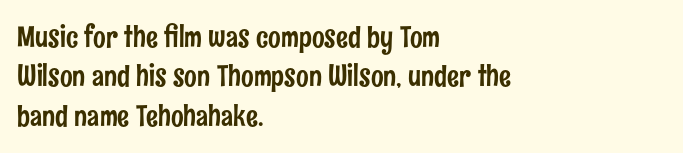
{"serif": "no", "italic": "no", "width": "condensed", "stroke_contrast": "low", "x_height": "medium", "monospaced": "no", "underline": "no", "align": "left", "line_spacing": "normal", "line_spacing_ratio": 1.31, "letter_spacing": "normal", "letter_spacing_em": 0.0, "glyph_px": 30}
